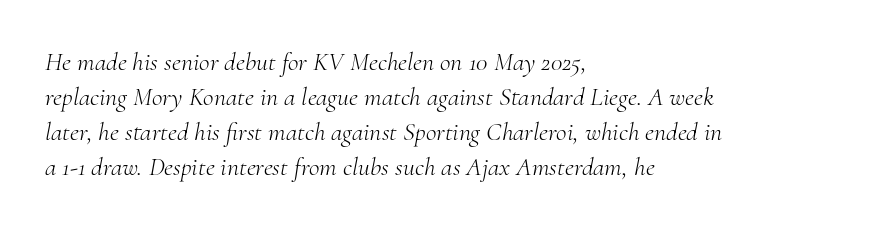
Q: Is the text bold? A: No.
Q: Is the text italic (slanted)? A: Yes, it leans right by about 10 degrees.
Q: Is the text underlined? A: No.
Q: How is the paragraph aligned? A: Left-aligned.
Q: Is the spacing between letters normal or unusually wide? A: Normal.
Q: Is the spacing between lines tight, normal or loose? A: Normal.
